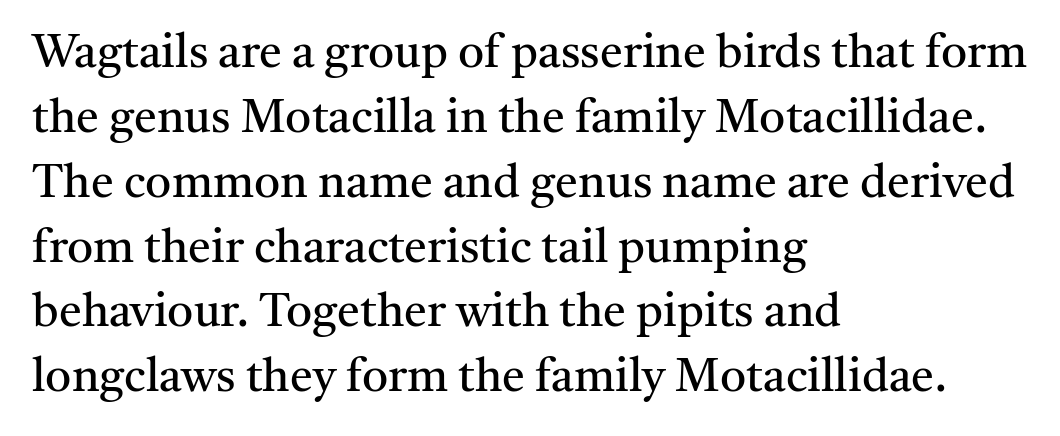
Any mark beneath the type? The region is blank. Varying glyph widths throughout — classic text-font behaviour. The lines sit at an ordinary, default distance from one another. Posture: straight, roman, zero tilt. Check where the strokes stop: tiny serifs finish them off.
